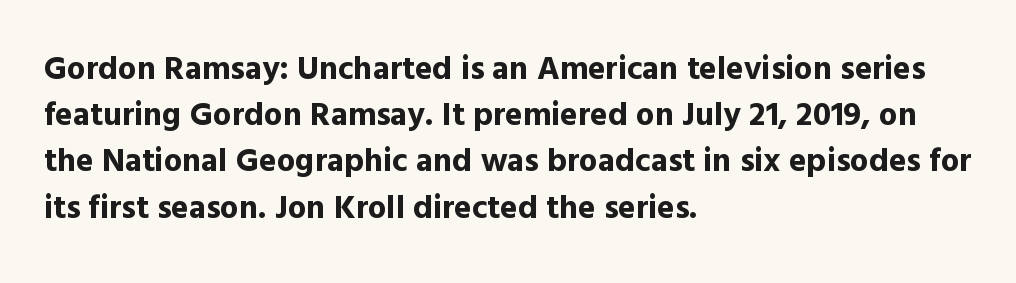
The image shows 33 px bold sans-serif type, upright; set left-aligned, normal line spacing (1.4x), normal letter spacing, not underlined; a medium x-height.
